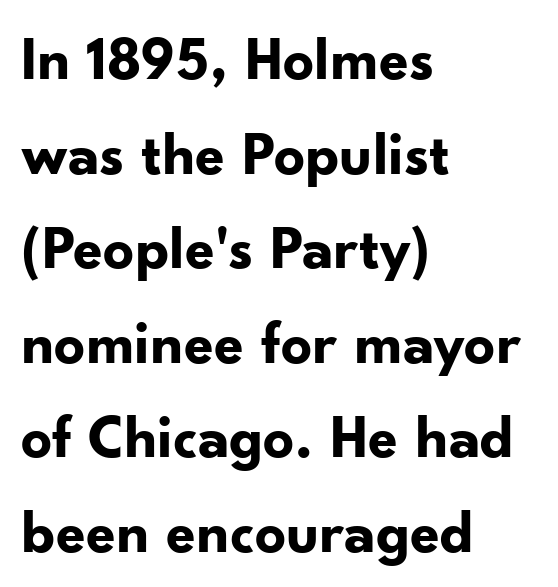
The image shows 61 px bold sans-serif type, upright; set left-aligned, normal line spacing (1.55x), normal letter spacing, not underlined; low stroke contrast and a small x-height.
